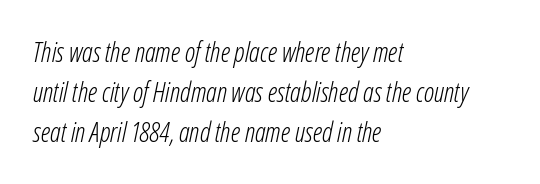
Beneath every word, the page is bare. Each line starts at the same left margin while the right side varies. Think standard paragraph weight, or any step lighter than that. The line-height multiplier appears to be the usual default. Nobody touched the tracking dial on this one.
